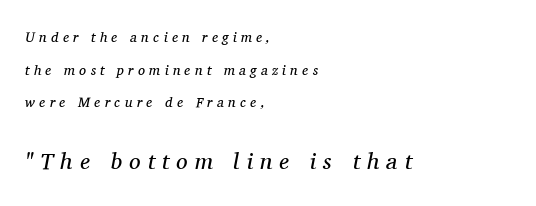
The image shows 23 px text type, italic (leaning right); set left-aligned, loose line spacing (2.33x), unusually wide letter spacing (+0.31 em), not underlined; the second (bottom) block is 1.64x larger.
